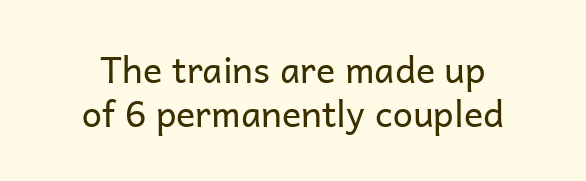
The image shows 36 px regular-weight sans-serif type, upright; set centered, line spacing 1.21x, normal letter spacing, not underlined; low stroke contrast and a medium x-height.
